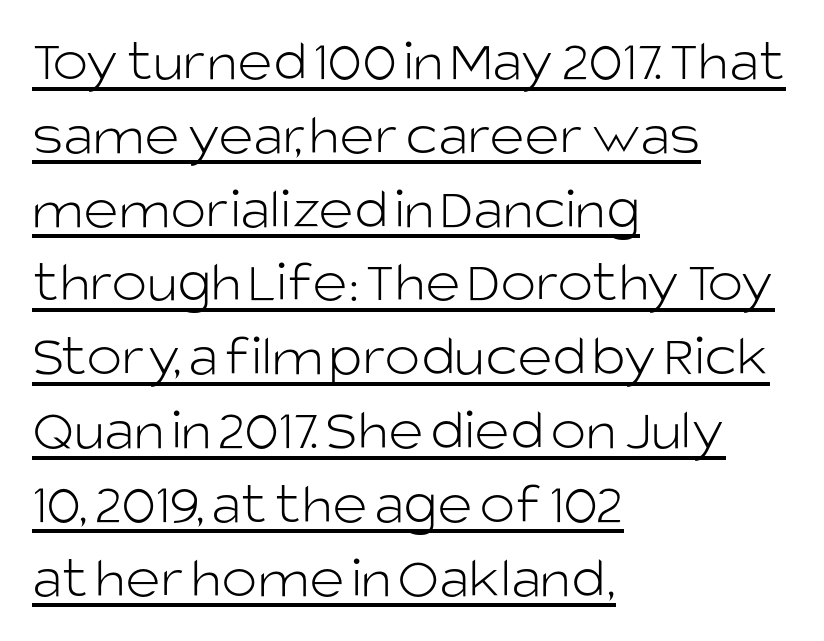
The image shows 60 px light sans-serif type, upright; set left-aligned, line spacing 1.23x, normal letter spacing, underlined; low stroke contrast and a large x-height.
